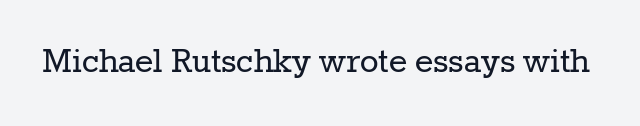
Q: Is the text bold? A: No.
Q: Is the text italic (slanted)? A: No, it is upright.
Q: Is the typeface a serif or a sans-serif typeface? A: Serif.
Q: Is the text underlined? A: No.
Q: Is the spacing between letters normal or unusually wide? A: Normal.
Q: Width (condensed, normal, or wide)? A: Normal.
Q: Stroke contrast? A: Low.
Q: x-height? A: Medium.
Q: Monospaced? A: No.
